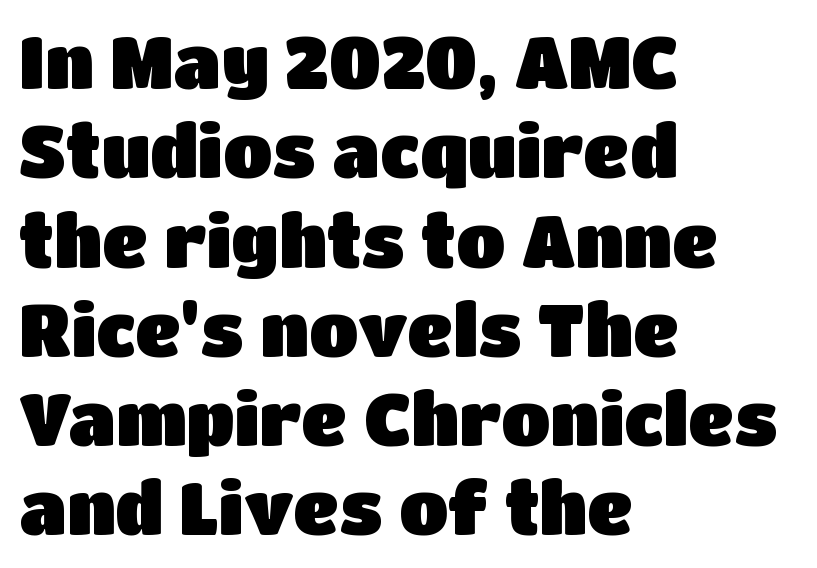
{"serif": "no", "italic": "no", "width": "normal", "stroke_contrast": "low", "x_height": "large", "monospaced": "no", "underline": "no", "align": "left", "line_spacing_ratio": 1.24, "letter_spacing": "normal", "letter_spacing_em": 0.0, "glyph_px": 72}
